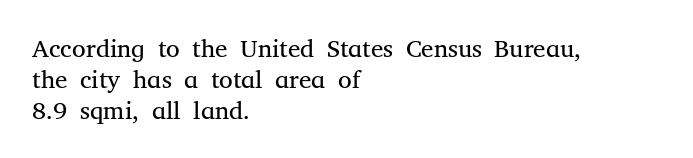
{"italic": "no", "bold": "no", "underline": "no", "align": "left", "line_spacing": "normal", "line_spacing_ratio": 1.25, "letter_spacing": "normal", "letter_spacing_em": 0.0, "glyph_px": 25}
